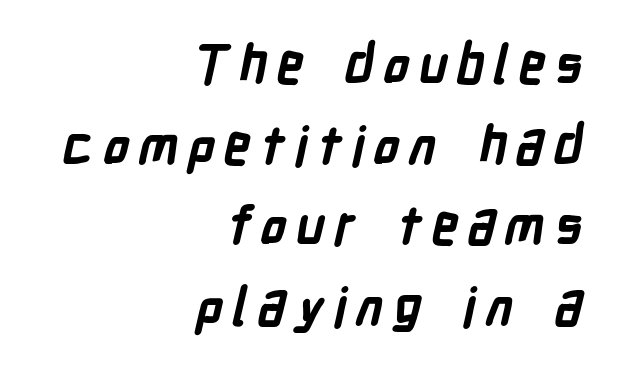
Q: Is the text bold? A: Yes.
Q: Is the typeface a serif or a sans-serif typeface? A: Sans-serif.
Q: Is the text underlined? A: No.
Q: How is the paragraph aligned? A: Right-aligned.
Q: Is the spacing between lines tight, normal or loose? A: Normal.
Q: Width (condensed, normal, or wide)? A: Condensed.
Q: Stroke contrast? A: Low.
Q: x-height? A: Medium.
Q: Monospaced? A: No.
